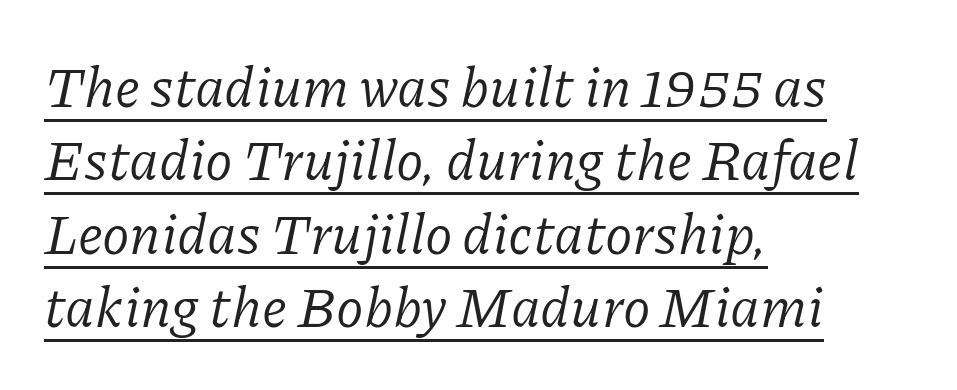
Q: Is the text bold? A: No.
Q: Is the text italic (slanted)? A: Yes, it leans right by about 11 degrees.
Q: Is the typeface a serif or a sans-serif typeface? A: Serif.
Q: Is the text underlined? A: Yes.
Q: How is the paragraph aligned? A: Left-aligned.
Q: Is the spacing between letters normal or unusually wide? A: Normal.
Q: Is the spacing between lines tight, normal or loose? A: Normal.
Q: Width (condensed, normal, or wide)? A: Normal.
Q: Stroke contrast? A: Low.
Q: x-height? A: Medium.
Q: Monospaced? A: No.
